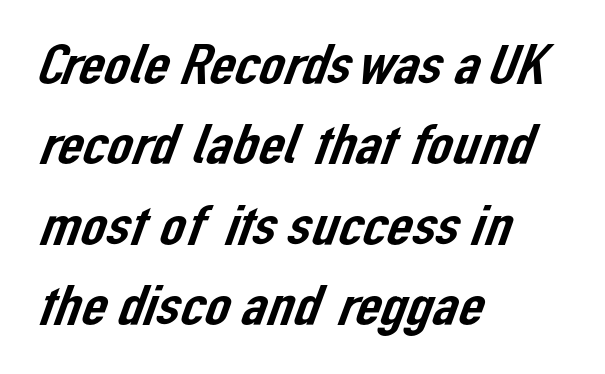
Q: Is the typeface a serif or a sans-serif typeface? A: Sans-serif.
Q: Is the text underlined? A: No.
Q: How is the paragraph aligned? A: Left-aligned.
Q: Is the spacing between letters normal or unusually wide? A: Normal.
Q: Is the spacing between lines tight, normal or loose? A: Normal.
Q: Width (condensed, normal, or wide)? A: Normal.
Q: Stroke contrast? A: Low.
Q: x-height? A: Medium.
Q: Monospaced? A: No.
